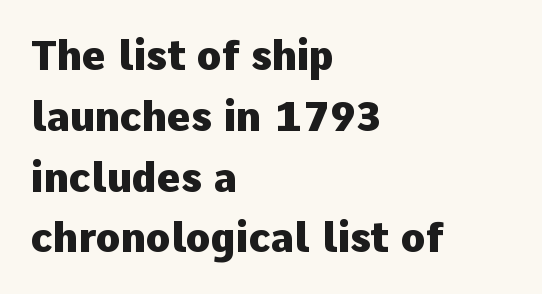
Q: Is the text bold? A: Yes.
Q: Is the text italic (slanted)? A: No, it is upright.
Q: Is the typeface a serif or a sans-serif typeface? A: Sans-serif.
Q: Is the text underlined? A: No.
Q: How is the paragraph aligned? A: Left-aligned.
Q: Is the spacing between letters normal or unusually wide? A: Normal.
Q: Is the spacing between lines tight, normal or loose? A: Normal.
Q: Width (condensed, normal, or wide)? A: Normal.
Q: Stroke contrast? A: Low.
Q: x-height? A: Medium.
Q: Monospaced? A: No.
